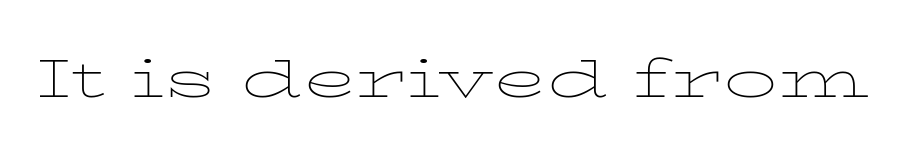
{"serif": "yes", "italic": "no", "bold": "no", "weight": "thin", "width": "wide", "stroke_contrast": "low", "x_height": "medium", "monospaced": "no", "underline": "no", "letter_spacing": "normal", "letter_spacing_em": 0.0, "glyph_px": 54}
